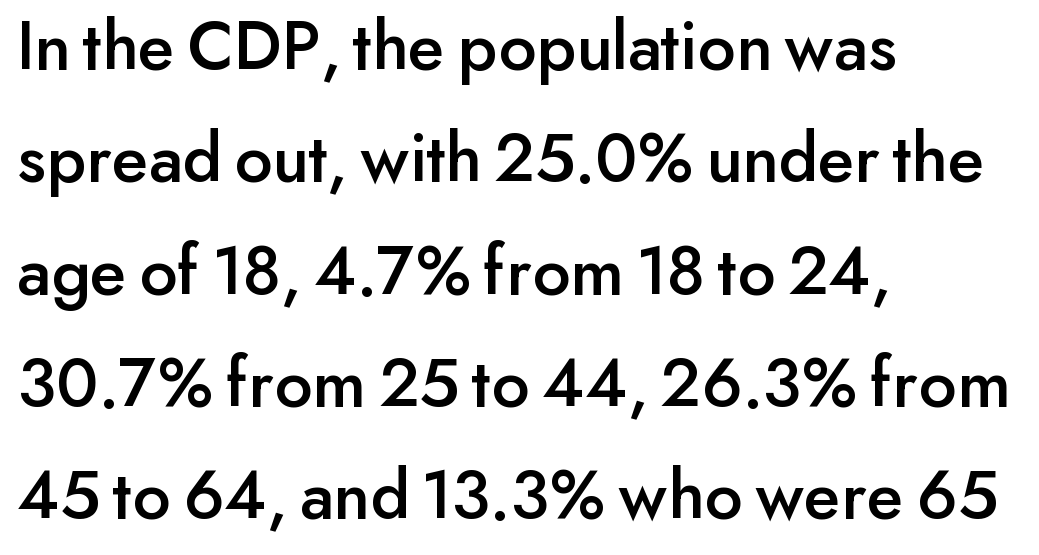
The image shows 72 px sans-serif type, upright; set left-aligned, normal line spacing (1.56x), normal letter spacing, not underlined; low stroke contrast and a small x-height.
